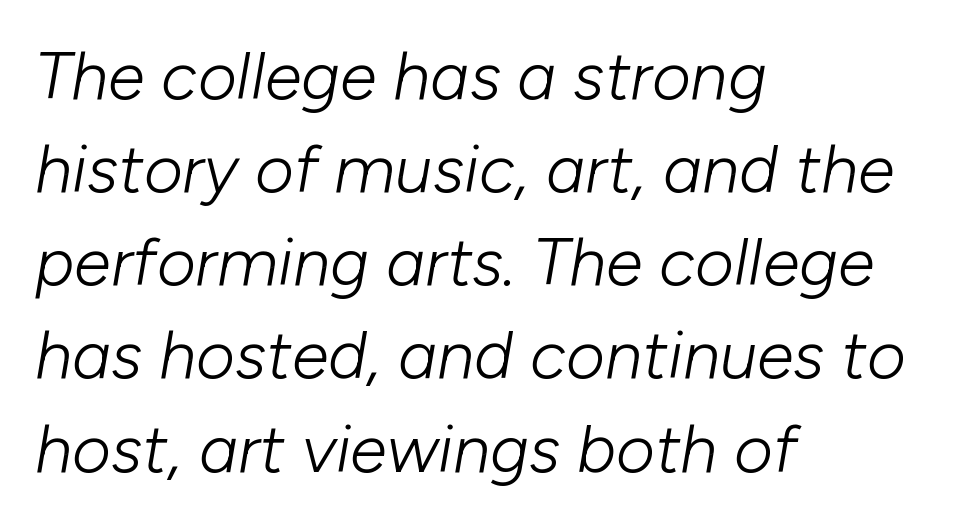
Q: Is the text bold? A: No.
Q: Is the text italic (slanted)? A: Yes, it leans right by about 10 degrees.
Q: Is the text underlined? A: No.
Q: How is the paragraph aligned? A: Left-aligned.
Q: Is the spacing between letters normal or unusually wide? A: Normal.
Q: Is the spacing between lines tight, normal or loose? A: Normal.
Q: Width (condensed, normal, or wide)? A: Normal.
Q: Stroke contrast? A: Low.
Q: x-height? A: Medium.
Q: Monospaced? A: No.
